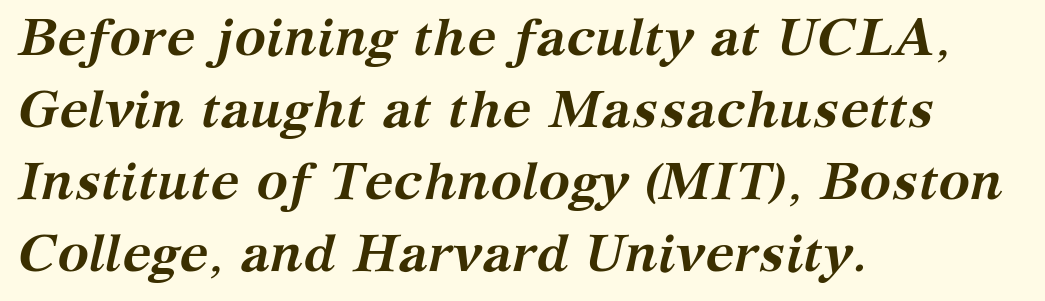
Q: Is the text bold? A: Yes.
Q: Is the text italic (slanted)? A: Yes, it leans right by about 12 degrees.
Q: Is the typeface a serif or a sans-serif typeface? A: Serif.
Q: Is the text underlined? A: No.
Q: How is the paragraph aligned? A: Left-aligned.
Q: Is the spacing between letters normal or unusually wide? A: Normal.
Q: Is the spacing between lines tight, normal or loose? A: Normal.
Q: Width (condensed, normal, or wide)? A: Normal.
Q: Stroke contrast? A: Medium.
Q: x-height? A: Medium.
Q: Monospaced? A: No.
